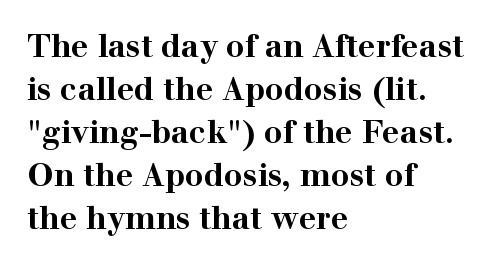
The rendering shows small feet on the letterforms — a serif design. Descender tails drop into unmarked territory. Each letter keeps its own natural width here, so spacing adapts to shape. Does extra space separate the letters? No, they use regular spacing.
